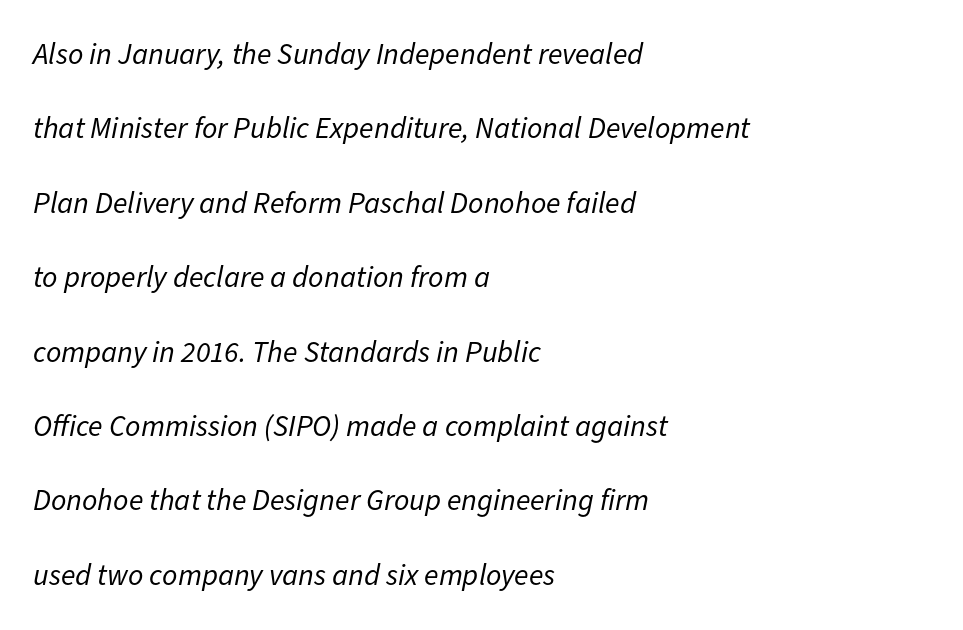
The image shows 30 px regular-weight type, italic (leaning right); set left-aligned, loose line spacing (2.48x), normal letter spacing, not underlined; low stroke contrast and a medium x-height.
